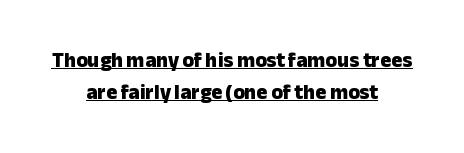
Q: Is the text bold? A: Yes.
Q: Is the text italic (slanted)? A: No, it is upright.
Q: Is the text underlined? A: Yes.
Q: How is the paragraph aligned? A: Centered.
Q: Is the spacing between letters normal or unusually wide? A: Normal.
Q: Is the spacing between lines tight, normal or loose? A: Normal.
